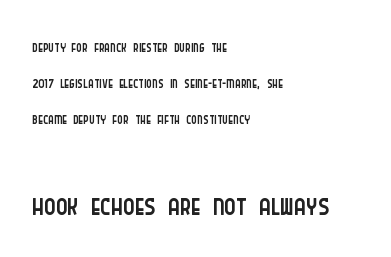
Q: Is the text bold? A: No.
Q: Is the text italic (slanted)? A: No, it is upright.
Q: Is the typeface a serif or a sans-serif typeface? A: Sans-serif.
Q: Is the text underlined? A: No.
Q: How is the paragraph aligned? A: Left-aligned.
Q: Is the spacing between letters normal or unusually wide? A: Normal.
Q: Is the spacing between lines tight, normal or loose? A: Normal.
Q: Which block of text is set in a larger size, the first (top) or the second (bottom)? A: The second (bottom) one.
Q: Width (condensed, normal, or wide)? A: Condensed.
Q: Stroke contrast? A: Low.
Q: x-height? A: Large.
Q: Monospaced? A: No.
